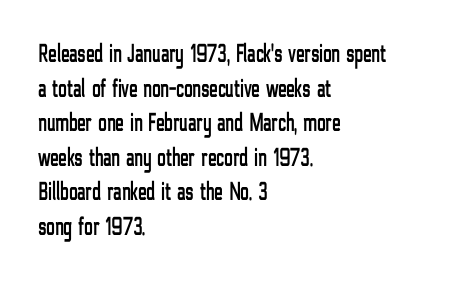
Reading down the block, your eye returns to a fixed left position each line. The line-height multiplier appears to be the usual default. Anything drawn beneath the words? Only blank space. Nope, not italic — everything's standing straight. No extra tracking has been applied to these lines.
